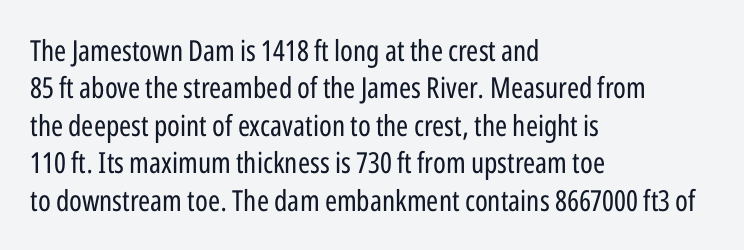
The compositor pushed each line to the left boundary. Does the leading feel generous? No, just average. Tracking here is standard; glyphs follow each other at the usual distance. Descenders are the only things crossing below the line.
